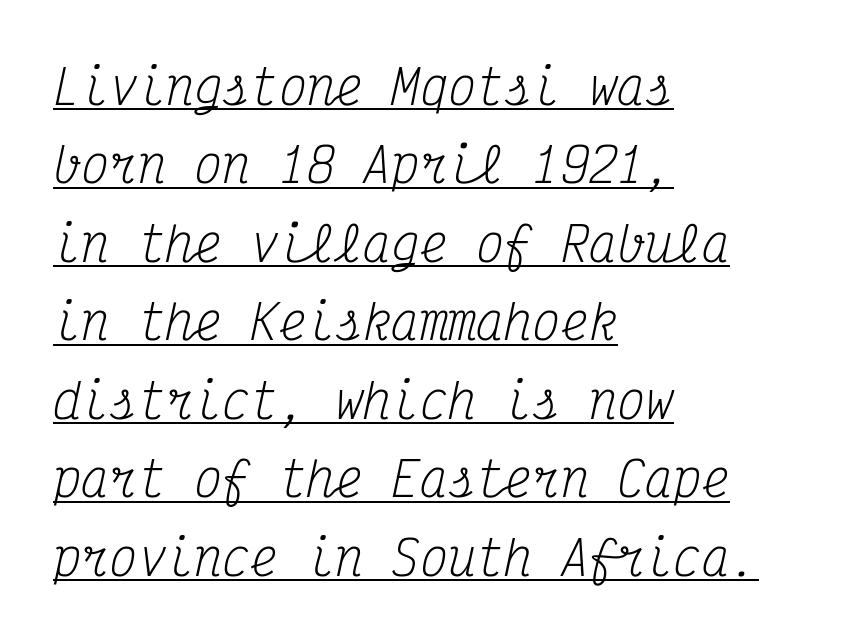
Q: Is the text bold? A: No.
Q: Is the text italic (slanted)? A: Yes, it leans right by about 12 degrees.
Q: Is the typeface a serif or a sans-serif typeface? A: Serif.
Q: Is the text underlined? A: Yes.
Q: How is the paragraph aligned? A: Left-aligned.
Q: Is the spacing between letters normal or unusually wide? A: Normal.
Q: Is the spacing between lines tight, normal or loose? A: Normal.
Q: Width (condensed, normal, or wide)? A: Condensed.
Q: Stroke contrast? A: Medium.
Q: x-height? A: Medium.
Q: Monospaced? A: Yes.
